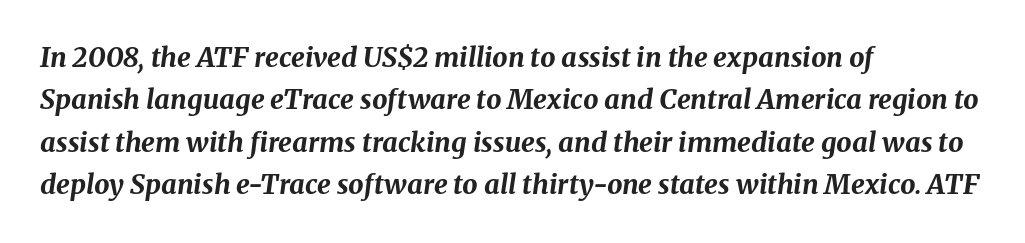
The rendering anchors every line to the left-hand side. A typesetter would call this leading conventional body-copy spacing. Default kerning and tracking; the words read as compact shapes. A bare baseline throughout the passage. Characters are canted at an angle relative to the baseline's perpendicular.
